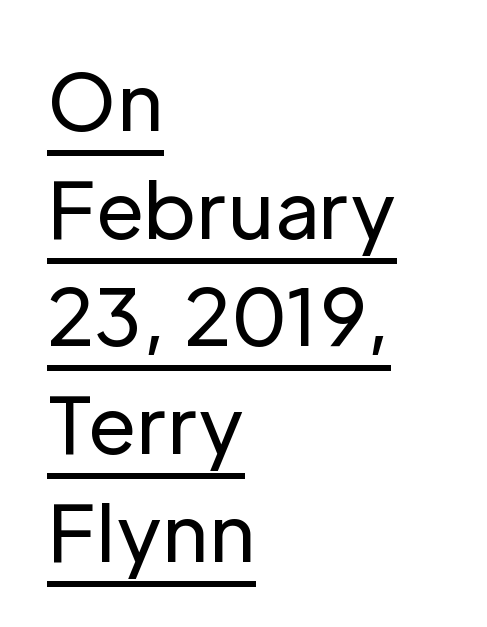
{"serif": "no", "italic": "no", "bold": "no", "weight": "regular", "width": "normal", "stroke_contrast": "low", "x_height": "medium", "monospaced": "no", "underline": "yes", "align": "left", "line_spacing": "normal", "line_spacing_ratio": 1.38, "letter_spacing": "normal", "letter_spacing_em": 0.0, "glyph_px": 78}
